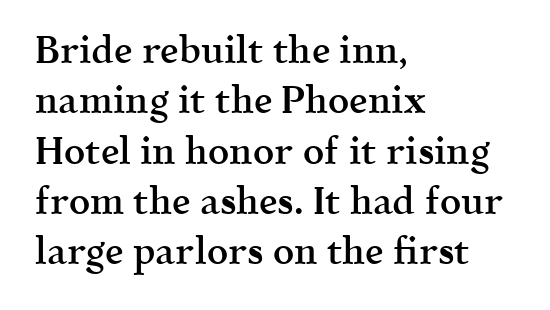
{"serif": "yes", "italic": "no", "bold": "semi", "weight": "semibold", "width": "normal", "x_height": "medium", "monospaced": "no", "underline": "no", "align": "left", "line_spacing": "normal", "line_spacing_ratio": 1.36, "letter_spacing": "normal", "letter_spacing_em": 0.0, "glyph_px": 37}
